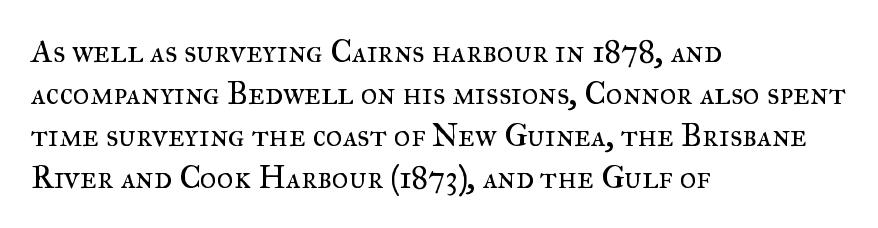
The image shows 32 px regular-weight serif type, upright; set left-aligned, normal line spacing (1.31x), normal letter spacing, not underlined; medium stroke contrast and a small x-height.
